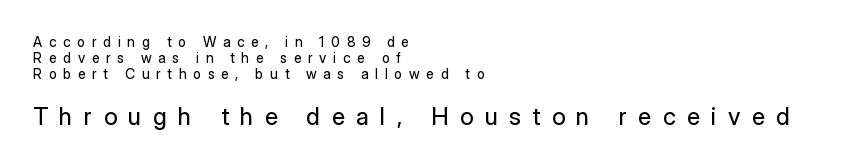
The gaps between neighbouring characters are conspicuously large. Which margin do the lines hug? The left one — the right edge is uneven. On a weight scale, this lands at 450 or below. The typography opts for an upright posture over an oblique one. The baseline area is clear.
